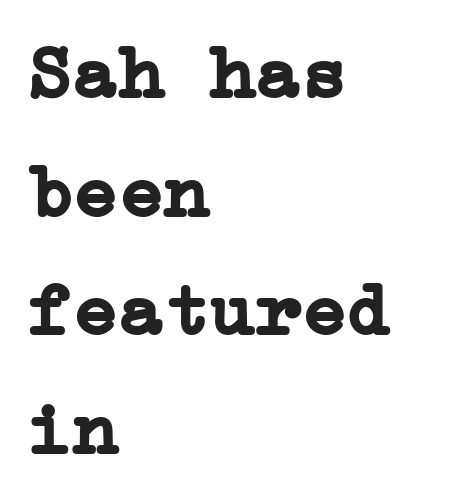
The image shows 76 px semibold serif type, upright; set left-aligned, normal line spacing (1.56x), normal letter spacing, not underlined; low stroke contrast and a medium x-height.
